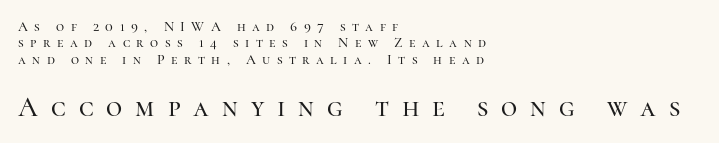
The passage shown is typed in a proportional face where columns would drift. This sample uses an upright cut, with every glyph sitting square on the baseline. Loose tracking; the words dissolve into strings of separated letters. The words here are not underlined.
